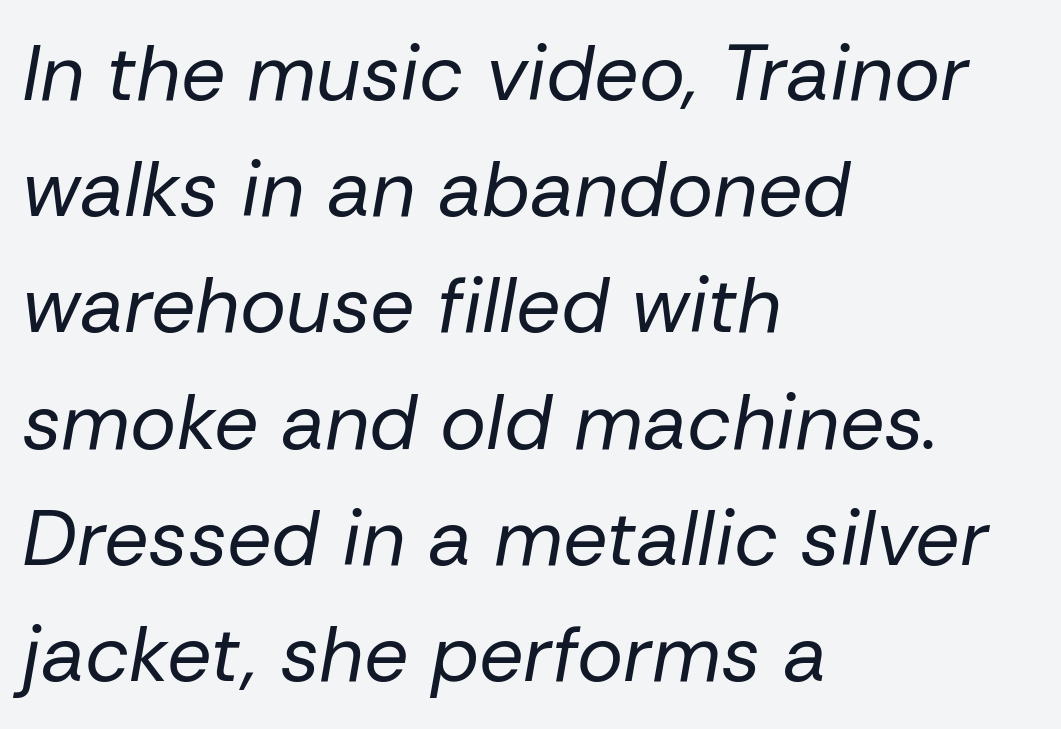
The image shows 78 px regular-weight type, italic (leaning right); set left-aligned, normal line spacing (1.49x), normal letter spacing, not underlined; low stroke contrast and a medium x-height.
